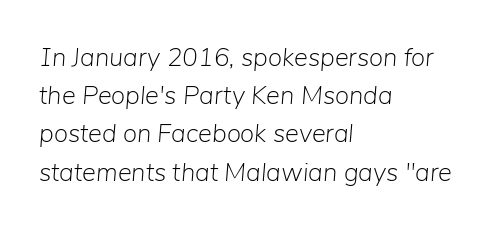
Q: Is the text bold? A: No.
Q: Is the text italic (slanted)? A: Yes, it leans right by about 5 degrees.
Q: Is the text underlined? A: No.
Q: How is the paragraph aligned? A: Left-aligned.
Q: Is the spacing between letters normal or unusually wide? A: Normal.
Q: Is the spacing between lines tight, normal or loose? A: Normal.
